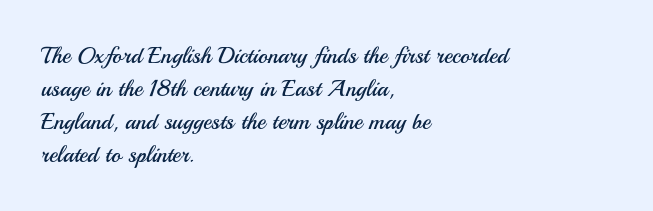
Q: Is the text bold? A: No.
Q: Is the text italic (slanted)? A: Yes.
Q: Is the text underlined? A: No.
Q: How is the paragraph aligned? A: Left-aligned.
Q: Is the spacing between letters normal or unusually wide? A: Normal.
Q: Is the spacing between lines tight, normal or loose? A: Normal.
